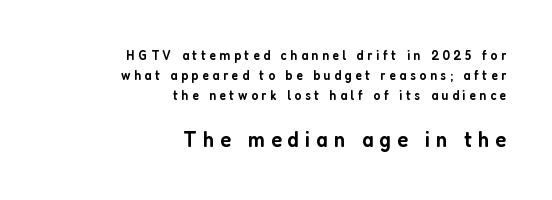
Q: Is the text bold? A: Semi-bold.
Q: Is the text italic (slanted)? A: No, it is upright.
Q: Is the text underlined? A: No.
Q: How is the paragraph aligned? A: Right-aligned.
Q: Is the spacing between letters normal or unusually wide? A: Unusually wide.
Q: Is the spacing between lines tight, normal or loose? A: Normal.
Q: Which block of text is set in a larger size, the first (top) or the second (bottom)? A: The second (bottom) one.
